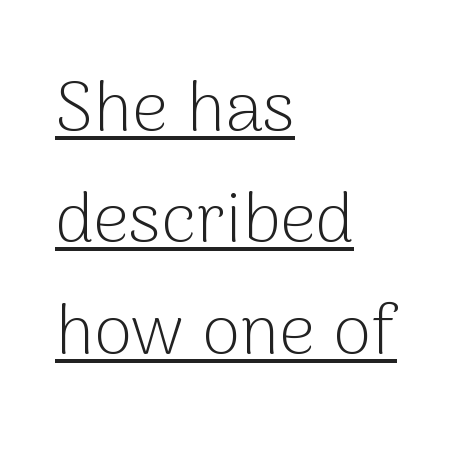
The image shows 70 px light sans-serif type, upright; set left-aligned, normal line spacing (1.59x), normal letter spacing, underlined; low stroke contrast and a medium x-height.
